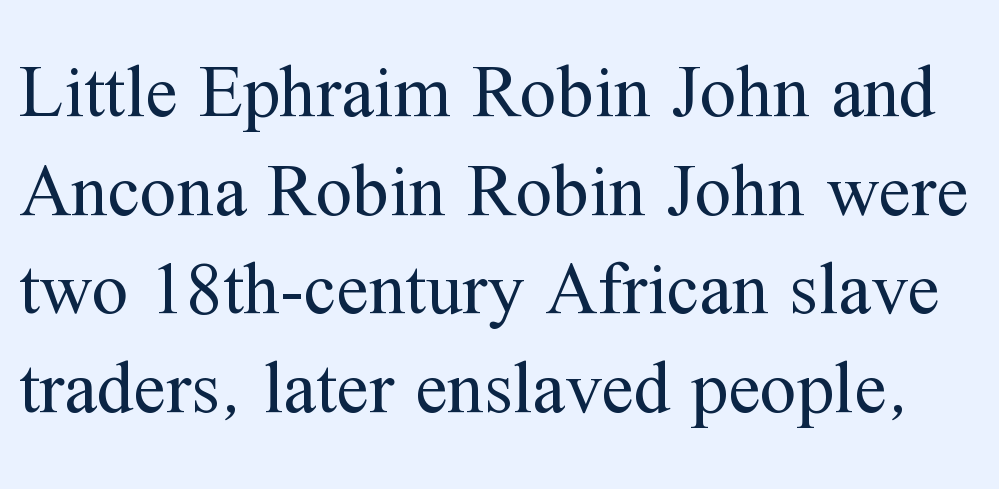
Q: Is the text bold? A: No.
Q: Is the text italic (slanted)? A: No, it is upright.
Q: Is the typeface a serif or a sans-serif typeface? A: Serif.
Q: Is the text underlined? A: No.
Q: Is the spacing between letters normal or unusually wide? A: Normal.
Q: Is the spacing between lines tight, normal or loose? A: Normal.
Q: Width (condensed, normal, or wide)? A: Normal.
Q: Stroke contrast? A: Medium.
Q: x-height? A: Medium.
Q: Monospaced? A: No.
